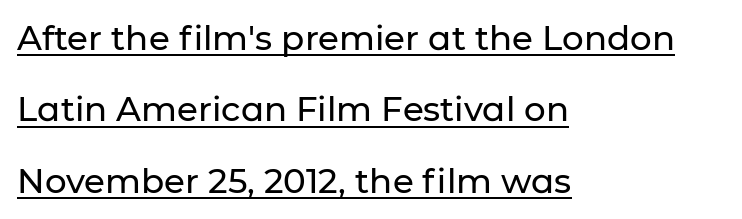
A typesetter would call this leading open, well beyond the default. Looks like regular typesetting: each glyph gets only the width it needs. Type style note: lacks serifs. The letters stand upright; this is a roman face. Somebody hit Ctrl+U on this one — the words are underlined.
